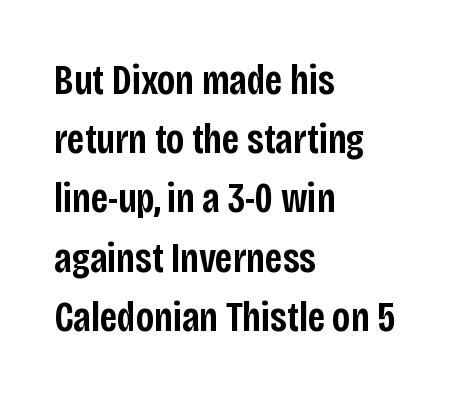
The string is rendered with underlining switched off. Quick note: interline space is typical. Is the letter spacing exaggerated? No — it looks like the ordinary default. Ascenders rise straight up at ninety degrees. Students, this is semibold: more ink than regular, less than bold.
